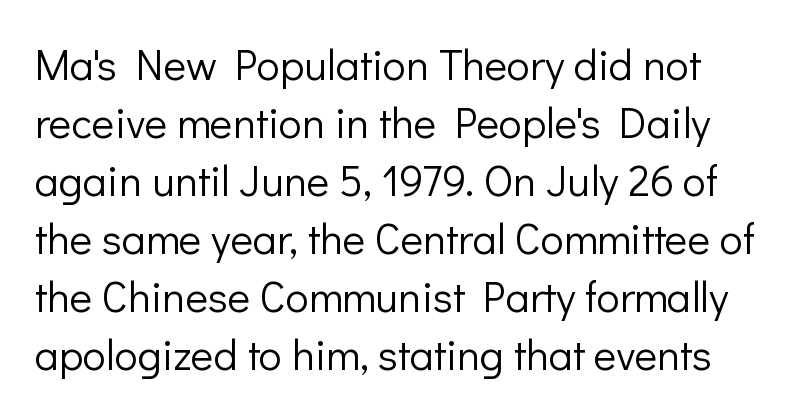
The image shows 43 px light sans-serif type, upright; set normal line spacing (1.35x), normal letter spacing, not underlined; low stroke contrast and a medium x-height.
